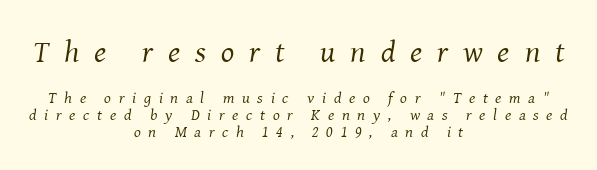
Weight: in the light-to-regular range. Display-style spreading of the glyphs; the letterfit is very open. Quick note: interline space is minimal. A typesetter would call this proportional, since set widths differ per character. Caption: multi-line text, centered on the measure.
